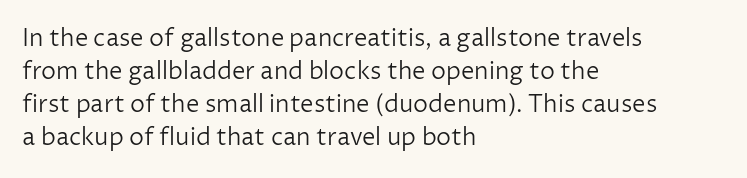
The image shows 24 px text type, upright; set left-aligned, normal line spacing (1.38x), normal letter spacing, not underlined.
